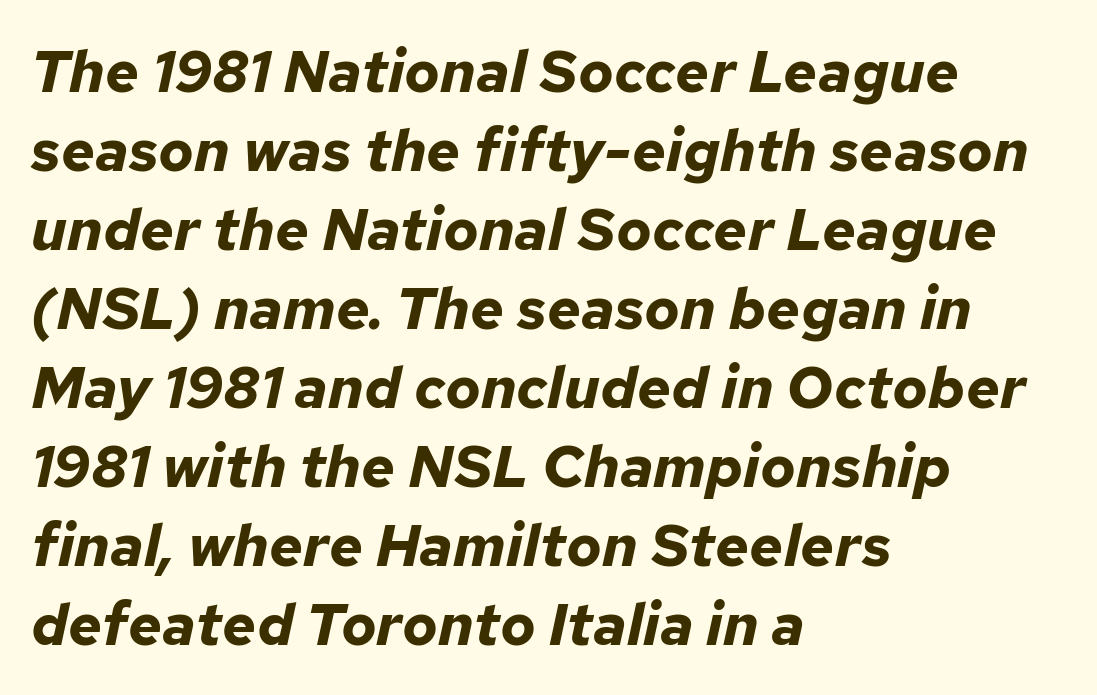
Q: Is the text bold? A: Yes.
Q: Is the text italic (slanted)? A: Yes, it leans right by about 12 degrees.
Q: Is the text underlined? A: No.
Q: How is the paragraph aligned? A: Left-aligned.
Q: Is the spacing between letters normal or unusually wide? A: Normal.
Q: Is the spacing between lines tight, normal or loose? A: Normal.
Q: Width (condensed, normal, or wide)? A: Normal.
Q: Stroke contrast? A: Low.
Q: x-height? A: Medium.
Q: Monospaced? A: No.
